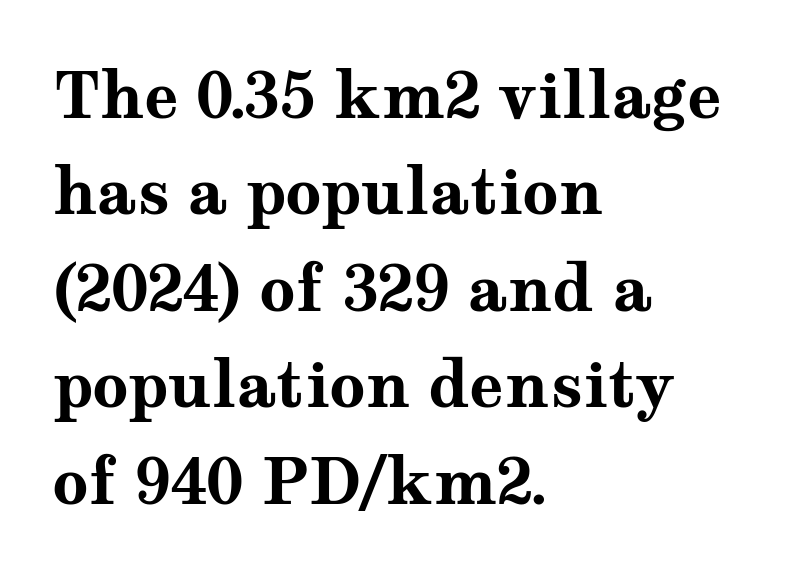
The image shows 63 px bold, wide serif type, upright; set left-aligned, normal line spacing (1.53x), normal letter spacing, not underlined; medium stroke contrast and a medium x-height.
